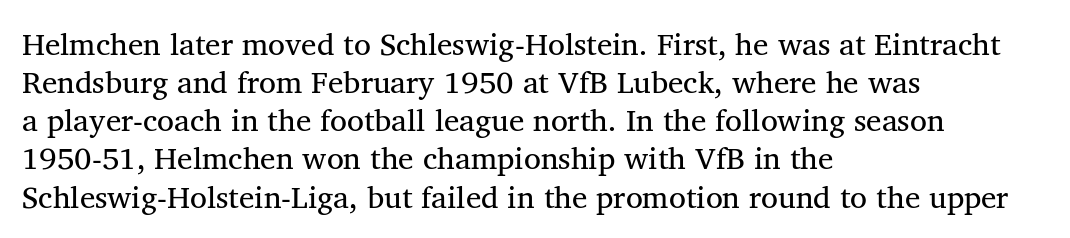
Q: Is the text bold? A: No.
Q: Is the typeface a serif or a sans-serif typeface? A: Serif.
Q: Is the text underlined? A: No.
Q: How is the paragraph aligned? A: Left-aligned.
Q: Is the spacing between letters normal or unusually wide? A: Normal.
Q: Width (condensed, normal, or wide)? A: Normal.
Q: Stroke contrast? A: Medium.
Q: x-height? A: Medium.
Q: Monospaced? A: No.
